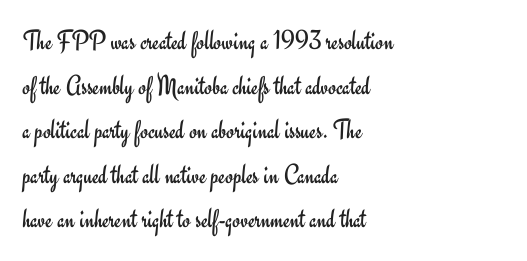
Q: Is the text bold? A: No.
Q: Is the text italic (slanted)? A: Yes.
Q: Is the typeface a serif or a sans-serif typeface? A: Sans-serif.
Q: Is the text underlined? A: No.
Q: How is the paragraph aligned? A: Left-aligned.
Q: Is the spacing between letters normal or unusually wide? A: Normal.
Q: Is the spacing between lines tight, normal or loose? A: Normal.
Q: Width (condensed, normal, or wide)? A: Normal.
Q: Stroke contrast? A: Low.
Q: x-height? A: Small.
Q: Monospaced? A: No.
